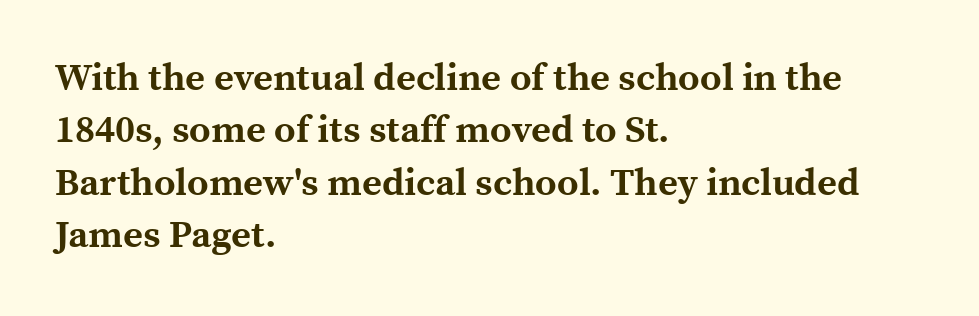
{"serif": "yes", "italic": "no", "bold": "yes", "weight": "bold", "width": "normal", "x_height": "medium", "monospaced": "no", "underline": "no", "align": "left", "line_spacing": "normal", "line_spacing_ratio": 1.38, "letter_spacing": "normal", "letter_spacing_em": 0.0, "glyph_px": 38}
